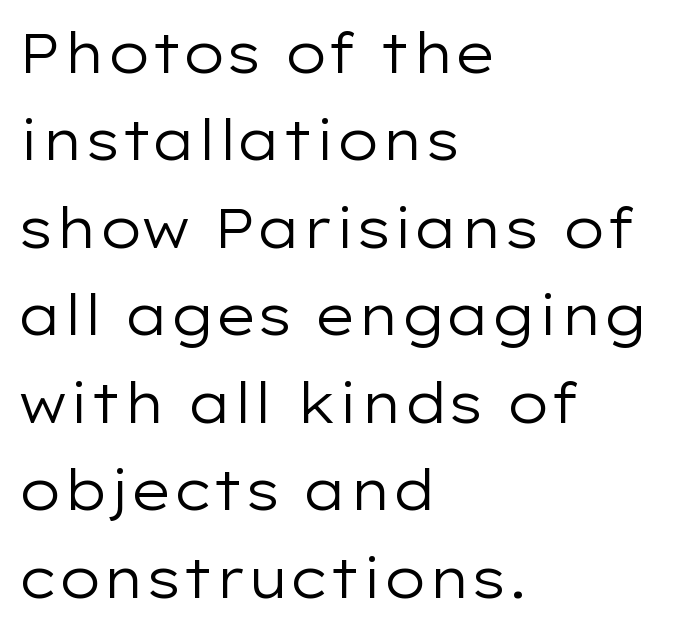
{"serif": "no", "italic": "no", "bold": "no", "weight": "regular", "width": "wide", "stroke_contrast": "low", "x_height": "medium", "monospaced": "no", "underline": "no", "align": "left", "line_spacing": "normal", "line_spacing_ratio": 1.59, "letter_spacing": "normal", "letter_spacing_em": 0.0, "glyph_px": 55}
